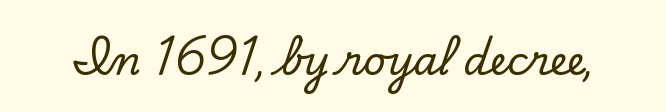
In terms of letterspacing, this is plain default setting. Looks like regular typesetting: each glyph gets only the width it needs. Each letter's strokes conclude with small projecting serifs. The gap between lines stays unmarked.
